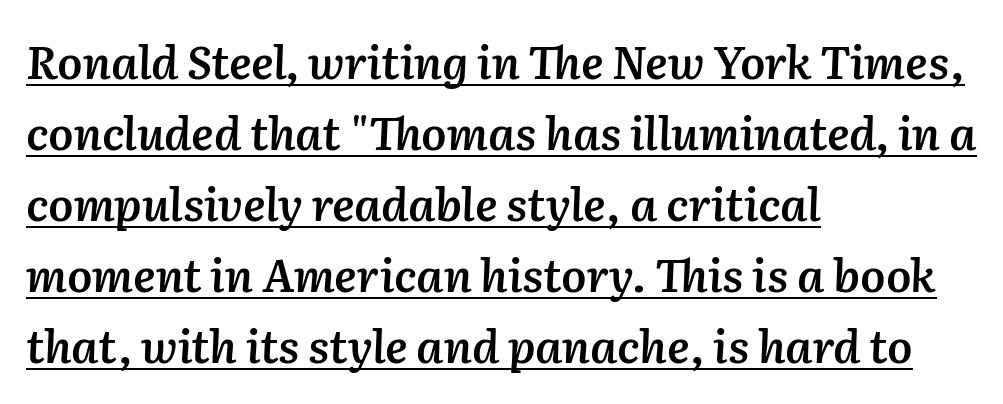
What's the leading like? Ordinary, nothing unusual. Descenders here cross a horizontal rule under the line. There's an unmistakable incline to the writing here. Does the copy run flush right? No — it runs flush left. In terms of weight, the rendering is demibold, just under bold. This sample uses plain, unmodified letter spacing.
